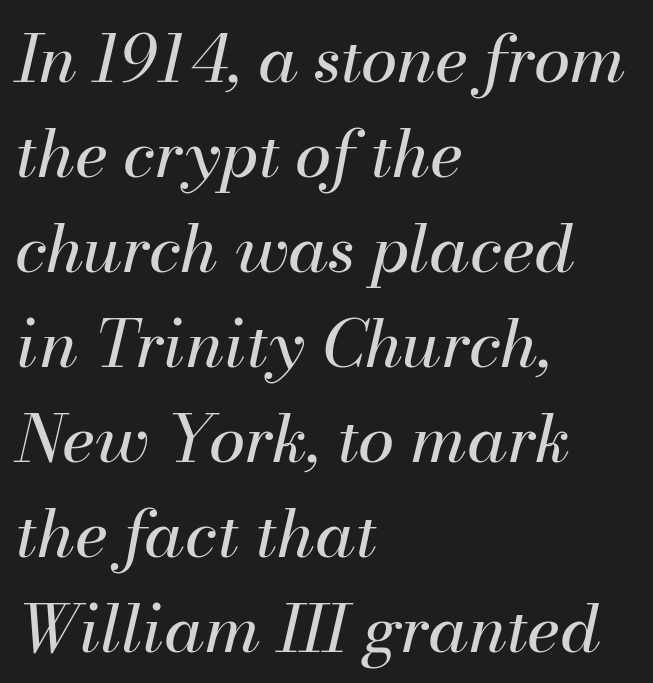
{"italic": "yes", "lean": "right", "slant_degrees": 13, "bold": "no", "weight": "regular", "width": "normal", "stroke_contrast": "medium", "x_height": "small", "monospaced": "no", "underline": "no", "align": "left", "line_spacing": "normal", "line_spacing_ratio": 1.44, "letter_spacing": "normal", "letter_spacing_em": 0.0, "glyph_px": 66}
